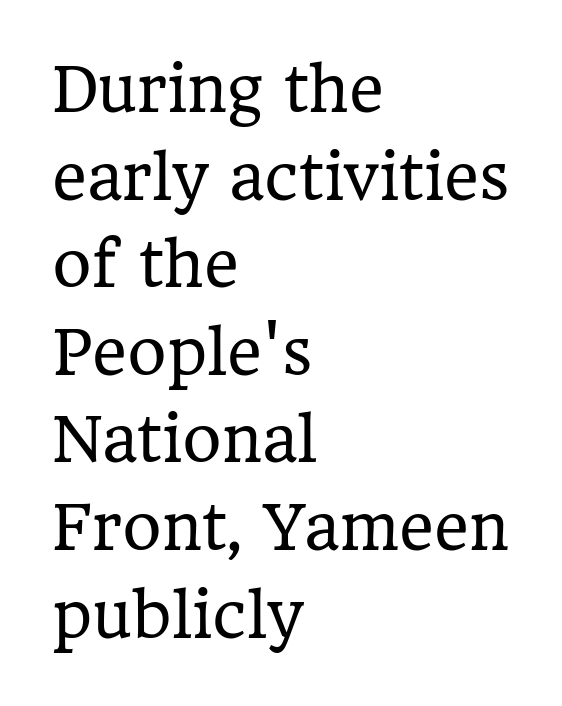
The image shows 60 px regular-weight serif type, upright; set left-aligned, normal line spacing (1.46x), normal letter spacing, not underlined; low stroke contrast and a medium x-height.
